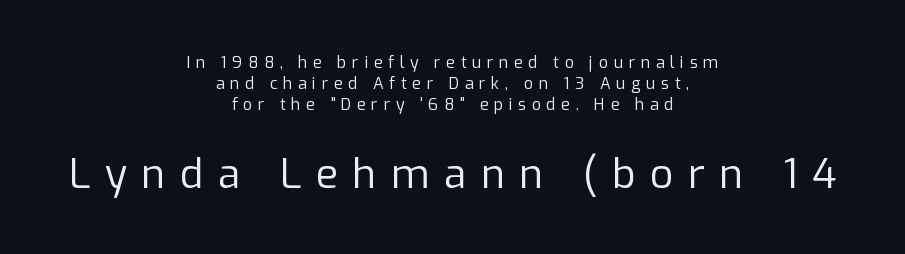
The image shows 41 px regular-weight sans-serif type, upright; set centered, normal line spacing (1.3x), unusually wide letter spacing (+0.35 em), not underlined; the second (bottom) block is 2.56x larger; low stroke contrast and a medium x-height.
